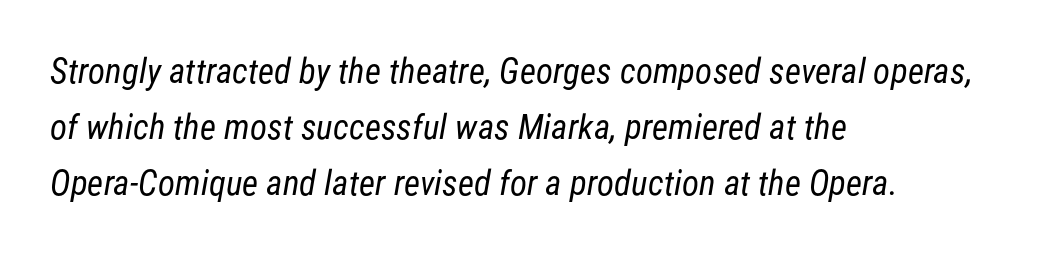
{"serif": "no", "bold": "no", "weight": "regular", "width": "condensed", "stroke_contrast": "low", "x_height": "medium", "monospaced": "no", "underline": "no", "align": "left", "line_spacing": "normal", "line_spacing_ratio": 1.6, "letter_spacing": "normal", "letter_spacing_em": 0.0, "glyph_px": 35}
